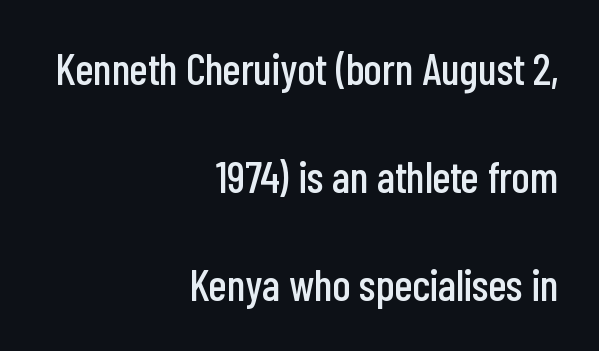
Q: Is the text italic (slanted)? A: No, it is upright.
Q: Is the typeface a serif or a sans-serif typeface? A: Sans-serif.
Q: Is the text underlined? A: No.
Q: How is the paragraph aligned? A: Right-aligned.
Q: Is the spacing between letters normal or unusually wide? A: Normal.
Q: Is the spacing between lines tight, normal or loose? A: Loose.
Q: Width (condensed, normal, or wide)? A: Condensed.
Q: Stroke contrast? A: Low.
Q: x-height? A: Medium.
Q: Monospaced? A: No.
